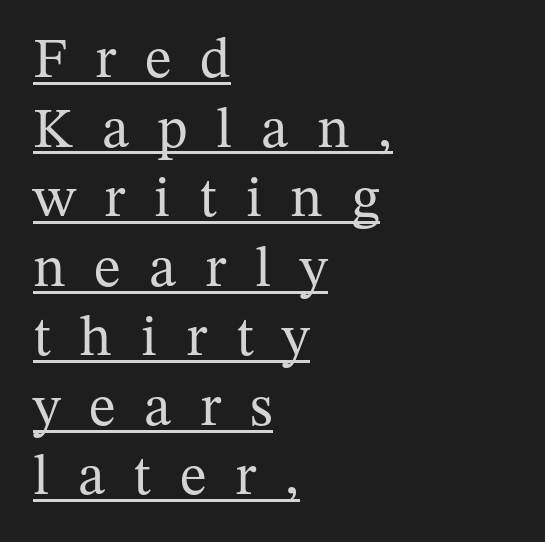
{"serif": "yes", "italic": "no", "bold": "no", "weight": "regular", "width": "normal", "stroke_contrast": "medium", "x_height": "medium", "monospaced": "no", "underline": "yes", "align": "left", "line_spacing_ratio": 1.22, "letter_spacing": "wide", "letter_spacing_em": 0.5, "glyph_px": 57}
